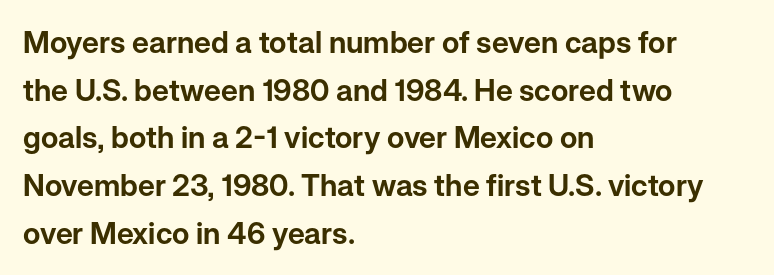
Q: Is the text italic (slanted)? A: No, it is upright.
Q: Is the typeface a serif or a sans-serif typeface? A: Sans-serif.
Q: Is the text underlined? A: No.
Q: How is the paragraph aligned? A: Left-aligned.
Q: Is the spacing between letters normal or unusually wide? A: Normal.
Q: Is the spacing between lines tight, normal or loose? A: Normal.
Q: Width (condensed, normal, or wide)? A: Normal.
Q: Stroke contrast? A: Low.
Q: x-height? A: Medium.
Q: Monospaced? A: No.
